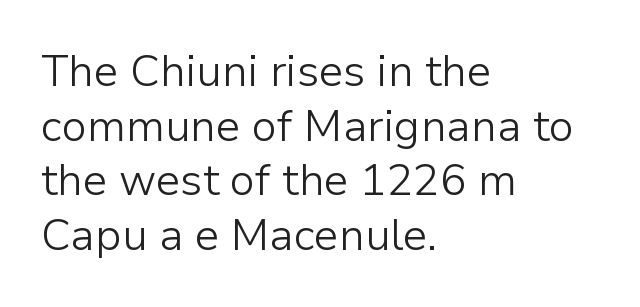
Q: Is the text bold? A: No.
Q: Is the text italic (slanted)? A: No, it is upright.
Q: Is the typeface a serif or a sans-serif typeface? A: Sans-serif.
Q: Is the text underlined? A: No.
Q: How is the paragraph aligned? A: Left-aligned.
Q: Is the spacing between letters normal or unusually wide? A: Normal.
Q: Width (condensed, normal, or wide)? A: Normal.
Q: Stroke contrast? A: Low.
Q: x-height? A: Medium.
Q: Monospaced? A: No.
